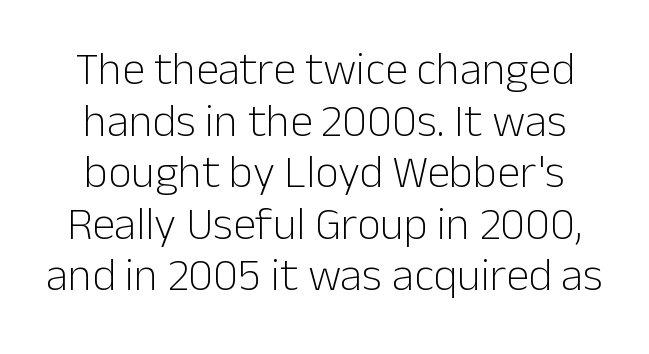
The lines in this sample share a center point and differ in where they start and stop. The characters display no serif detailing; their extremities are plain. The foot of each line stays bare and open. Does the lettering tilt? It doesn't — this is upright. These lines are rendered in a variable-pitch font.
